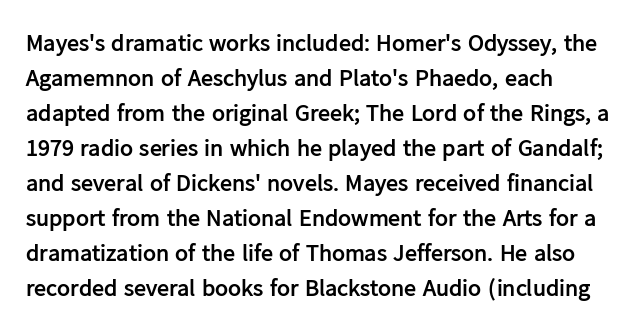
Q: Is the text bold? A: Yes.
Q: Is the text italic (slanted)? A: No, it is upright.
Q: Is the text underlined? A: No.
Q: How is the paragraph aligned? A: Left-aligned.
Q: Is the spacing between letters normal or unusually wide? A: Normal.
Q: Is the spacing between lines tight, normal or loose? A: Normal.
